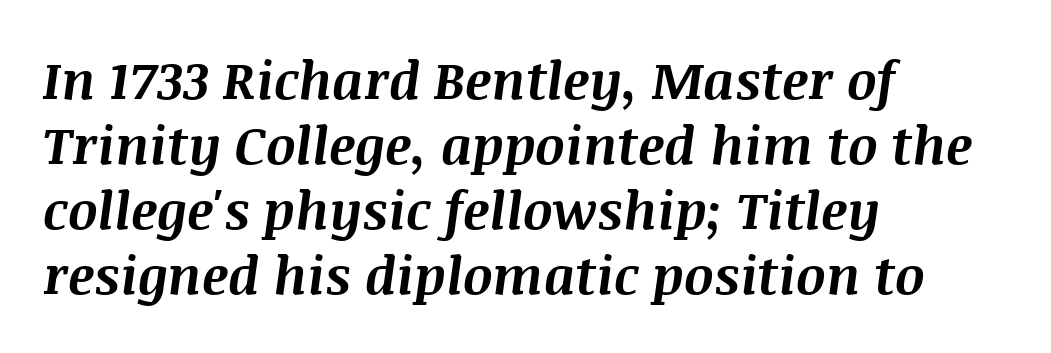
Typeset ragged right — the left edge is the straight one. Leading matches the norm, producing a regular column. The typography opts for an oblique posture over an upright one. A bare baseline throughout the passage.
